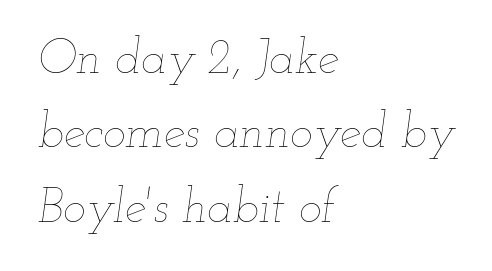
Do the characters align in a grid? No, the font is proportional. Each word holds together tightly as a unit, with standard inter-letter gaps. This is oblique type, the kind used for emphasis or titles. Rows of type keep a routine distance in the vertical direction.
